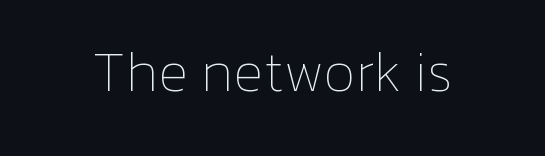
The image shows 57 px thin type, upright; set normal letter spacing, not underlined; low stroke contrast and a medium x-height.
